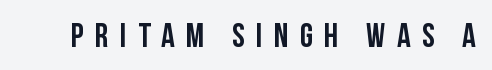
The designer went with a sans here, leaving each stem footless. The letters advance in unequal steps, a hallmark of proportional type. Plain, unruled lines of type. When letters stand straight like this, we call the style roman or upright. These lines have a slow, spaced-out rhythm from letter to letter.
